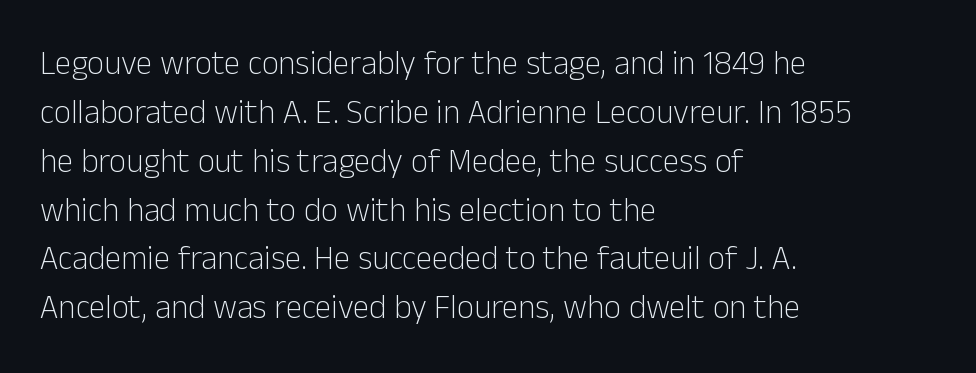
The image shows 33 px light sans-serif type, upright; set left-aligned, normal line spacing (1.48x), normal letter spacing, not underlined; low stroke contrast and a medium x-height.
